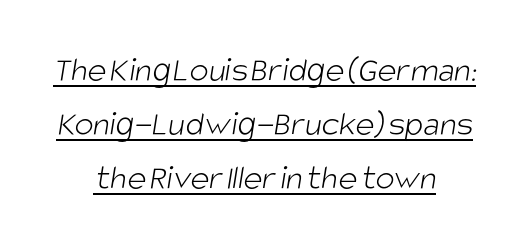
{"serif": "no", "bold": "no", "weight": "light", "width": "condensed", "stroke_contrast": "low", "x_height": "large", "monospaced": "no", "underline": "yes", "align": "center", "line_spacing": "normal", "line_spacing_ratio": 1.5, "letter_spacing": "normal", "letter_spacing_em": 0.0, "glyph_px": 36}
